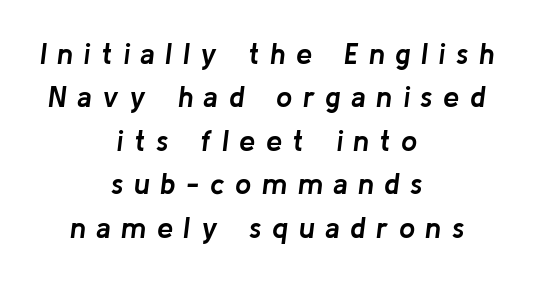
Underline: absent. The paragraph shown floats in the horizontal middle. Look at the tracking — it's clearly loosened, letters drifting apart. The space between consecutive lines is moderate. The glyphs have the mass of a bold cut. Posture: slanted.
